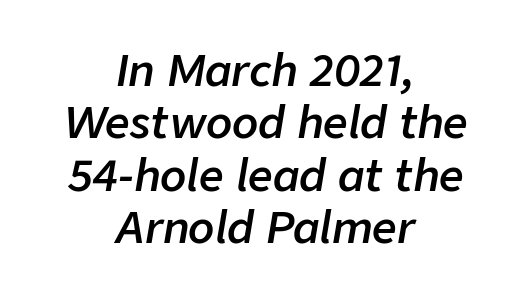
The image shows 43 px semibold type, italic (leaning right); set centered, line spacing 1.22x, normal letter spacing, not underlined; low stroke contrast and a medium x-height.
